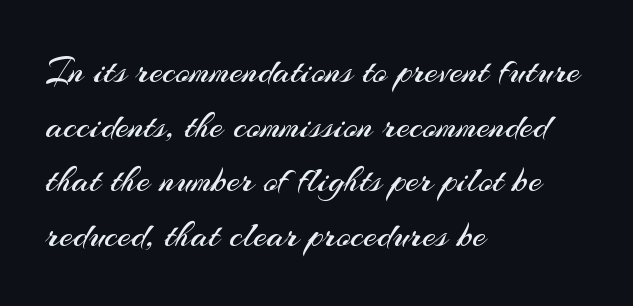
No word sits above an underline. The designer left line spacing at the default. This sample has the flowing, uneven cadence of proportional lettering.
